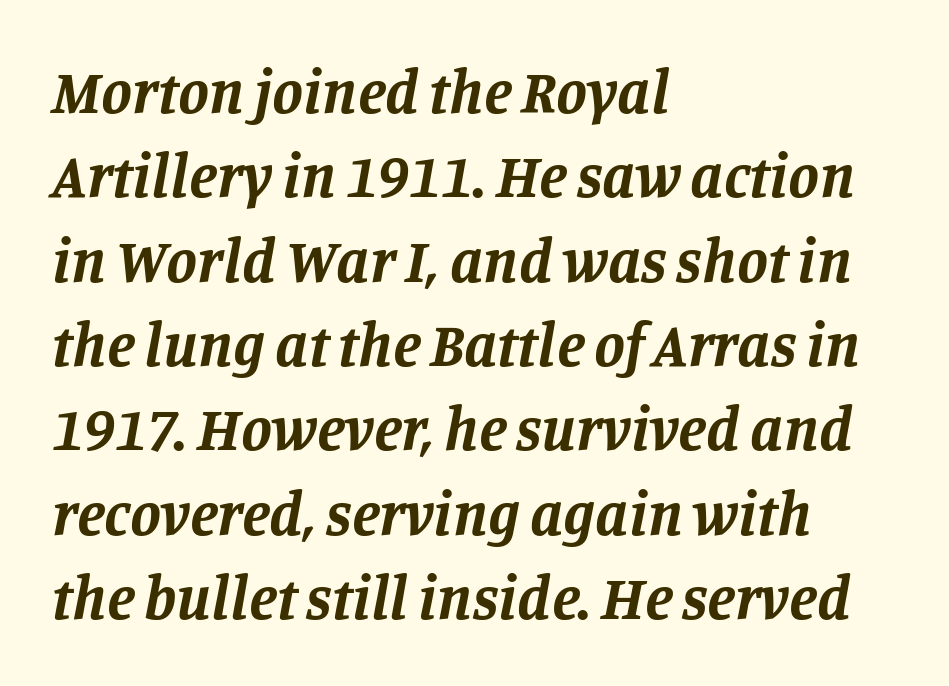
Q: Is the text bold? A: Yes.
Q: Is the text italic (slanted)? A: Yes, it leans right by about 11 degrees.
Q: Is the typeface a serif or a sans-serif typeface? A: Serif.
Q: Is the text underlined? A: No.
Q: How is the paragraph aligned? A: Left-aligned.
Q: Is the spacing between letters normal or unusually wide? A: Normal.
Q: Is the spacing between lines tight, normal or loose? A: Normal.
Q: Width (condensed, normal, or wide)? A: Normal.
Q: Stroke contrast? A: Low.
Q: x-height? A: Large.
Q: Monospaced? A: No.
